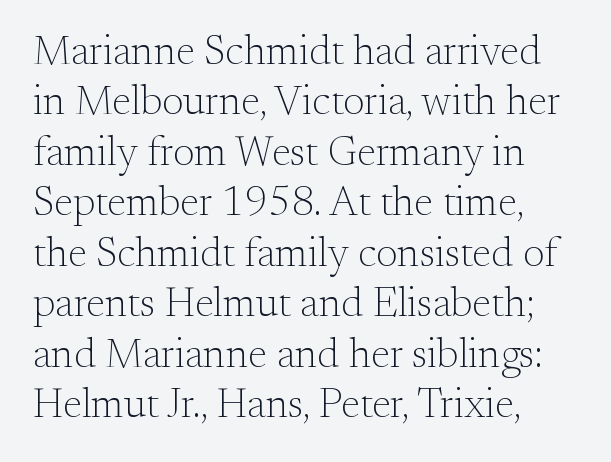
Q: Is the text bold? A: No.
Q: Is the text italic (slanted)? A: No, it is upright.
Q: Is the typeface a serif or a sans-serif typeface? A: Serif.
Q: Is the text underlined? A: No.
Q: How is the paragraph aligned? A: Left-aligned.
Q: Is the spacing between letters normal or unusually wide? A: Normal.
Q: Width (condensed, normal, or wide)? A: Normal.
Q: Stroke contrast? A: Medium.
Q: x-height? A: Small.
Q: Monospaced? A: No.
